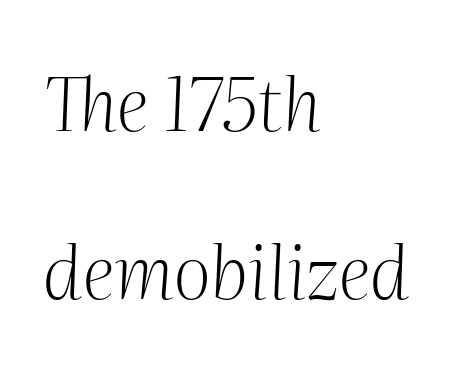
The passage shown is typed in a proportional face where columns would drift. Which margin do the lines hug? The left one — the right edge is uneven. Check where the strokes stop: tiny serifs finish them off. Caption: standard tracking, unaltered. Posture: slanted.
